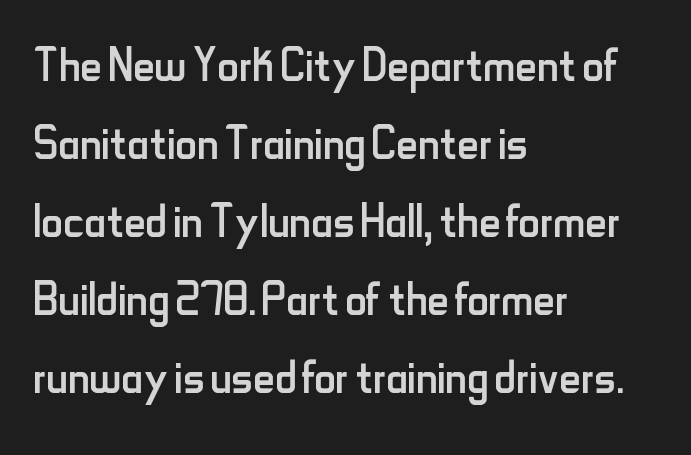
In terms of letterspacing, this is plain default setting. The letters carry no serifs — their stems end cleanly without finishing strokes. Is the stroke heavy? The answer is a plain regular-or-lighter. Reading down the column, the eye jumps a familiar distance to each next line. Glance below the letters and you will spot only blank space. The paragraph shown leans on its left margin.
